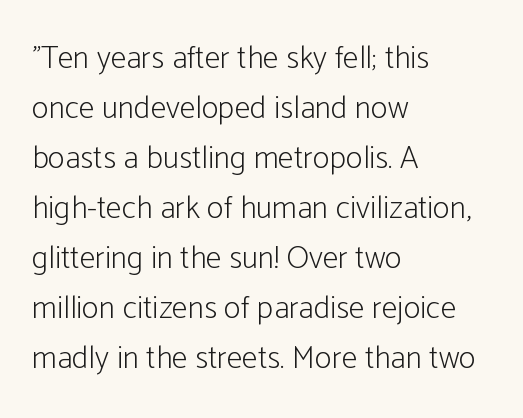
The glyphs in this specimen are sans serif. Is the letter spacing exaggerated? No — it looks like the ordinary default. Varying glyph widths throughout — classic text-font behaviour. Vertical strokes here are truly vertical.
